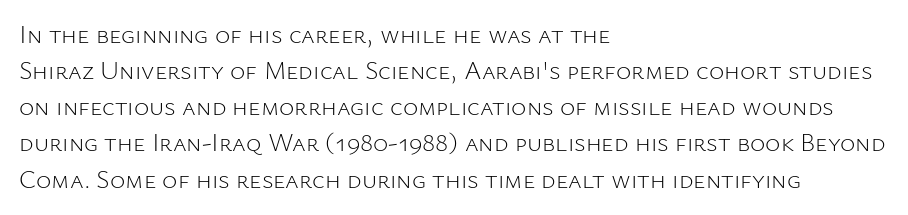
{"italic": "no", "bold": "no", "underline": "no", "align": "left", "line_spacing": "normal", "line_spacing_ratio": 1.39, "letter_spacing": "normal", "letter_spacing_em": 0.0, "glyph_px": 26}
